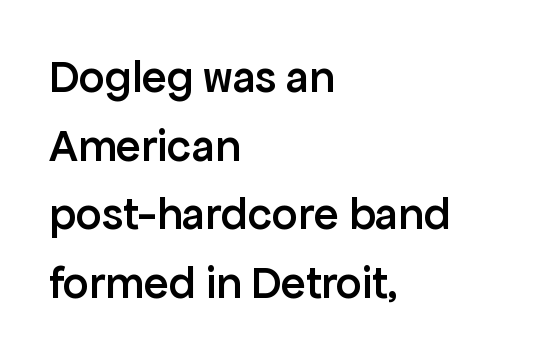
Q: Is the text bold? A: Semi-bold.
Q: Is the text italic (slanted)? A: No, it is upright.
Q: Is the typeface a serif or a sans-serif typeface? A: Sans-serif.
Q: Is the text underlined? A: No.
Q: How is the paragraph aligned? A: Left-aligned.
Q: Is the spacing between letters normal or unusually wide? A: Normal.
Q: Is the spacing between lines tight, normal or loose? A: Normal.
Q: Width (condensed, normal, or wide)? A: Normal.
Q: Stroke contrast? A: Low.
Q: x-height? A: Medium.
Q: Monospaced? A: No.
